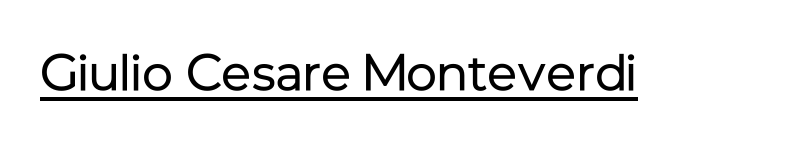
Q: Is the text bold? A: No.
Q: Is the text italic (slanted)? A: No, it is upright.
Q: Is the typeface a serif or a sans-serif typeface? A: Sans-serif.
Q: Is the text underlined? A: Yes.
Q: Is the spacing between letters normal or unusually wide? A: Normal.
Q: Width (condensed, normal, or wide)? A: Normal.
Q: Stroke contrast? A: Low.
Q: x-height? A: Medium.
Q: Monospaced? A: No.
